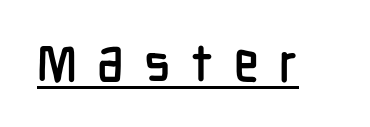
{"serif": "no", "italic": "no", "width": "condensed", "stroke_contrast": "low", "x_height": "medium", "monospaced": "no", "underline": "yes", "letter_spacing": "wide", "letter_spacing_em": 0.39, "glyph_px": 52}
